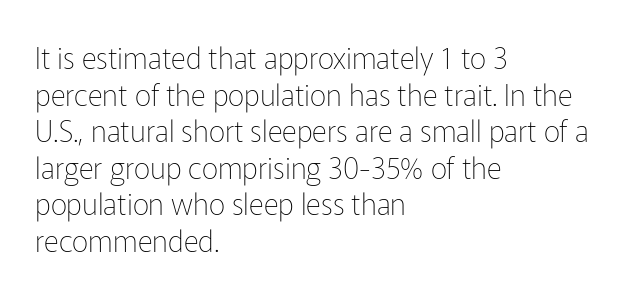
The image shows 29 px thin sans-serif type, upright; set left-aligned, normal line spacing (1.26x), normal letter spacing, not underlined; low stroke contrast and a medium x-height.
